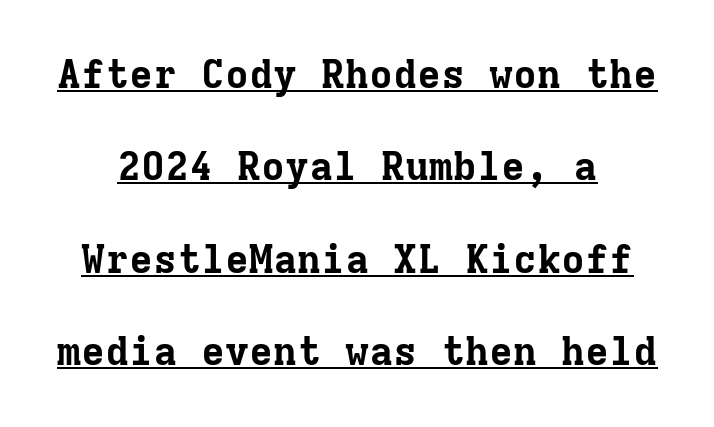
Vertical spacing — loose. Stroke terminals: seriffed. You can tell it's not italic because the verticals are truly vertical. Think of a typewriter: that constant character pitch is what you see here. The sample has been set heavy, in full bold. This rendering features underlined lettering.
